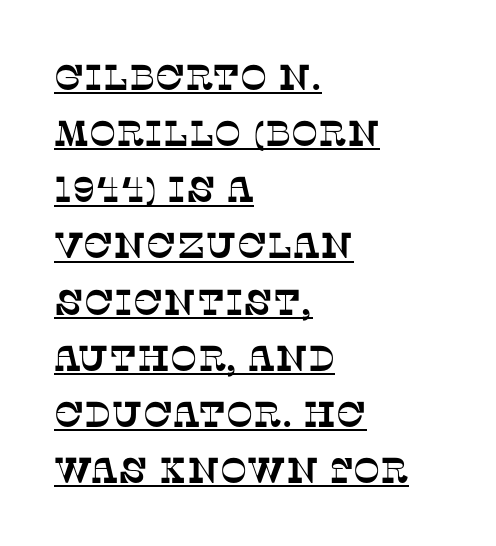
{"serif": "yes", "width": "normal", "stroke_contrast": "low", "x_height": "large", "monospaced": "no", "underline": "yes", "align": "left", "line_spacing": "normal", "line_spacing_ratio": 1.56, "letter_spacing": "normal", "letter_spacing_em": 0.0, "glyph_px": 36}
